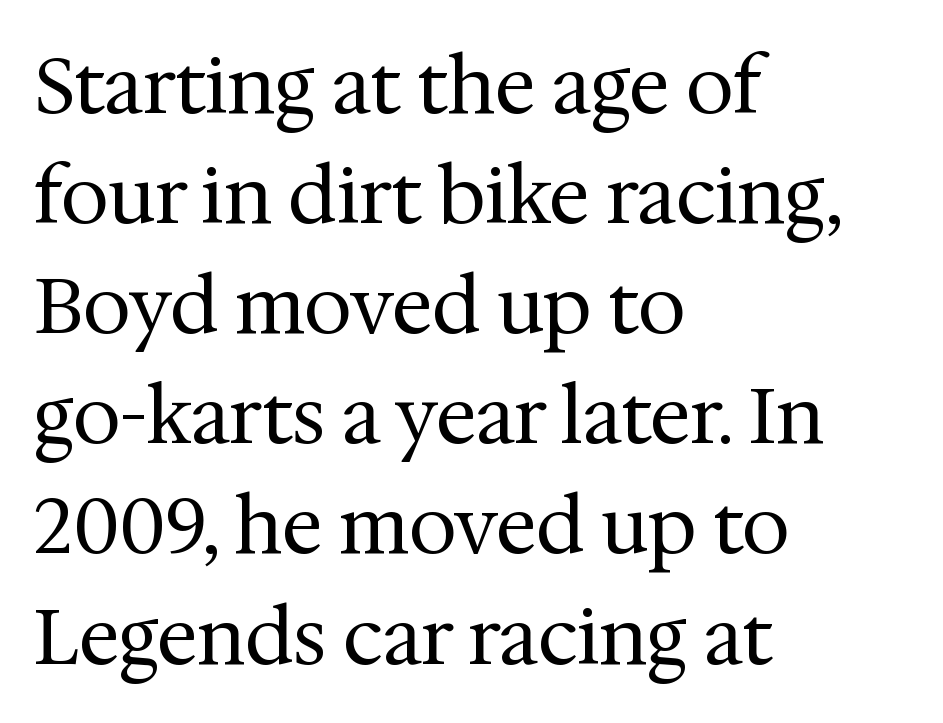
Q: Is the text bold? A: No.
Q: Is the text italic (slanted)? A: No, it is upright.
Q: Is the typeface a serif or a sans-serif typeface? A: Serif.
Q: Is the text underlined? A: No.
Q: How is the paragraph aligned? A: Left-aligned.
Q: Is the spacing between letters normal or unusually wide? A: Normal.
Q: Is the spacing between lines tight, normal or loose? A: Normal.
Q: Width (condensed, normal, or wide)? A: Normal.
Q: Stroke contrast? A: Medium.
Q: x-height? A: Medium.
Q: Monospaced? A: No.
